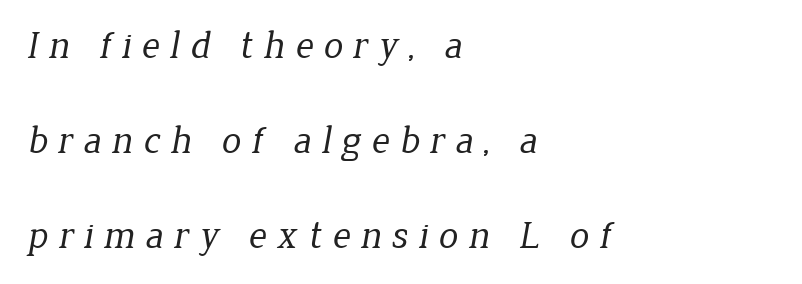
The image shows 39 px regular-weight serif type; set left-aligned, loose line spacing (2.43x), unusually wide letter spacing (+0.26 em), not underlined; low stroke contrast and a medium x-height.
